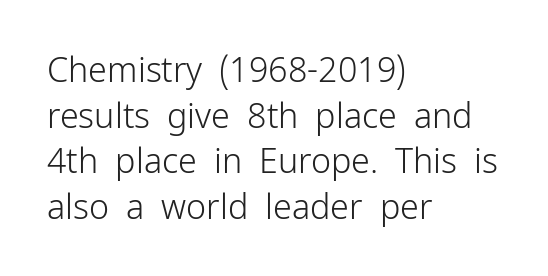
There is no visible air inserted between adjacent glyphs. Think of a printed novel: that variable character pitch is what you see here. Successive baselines arrive at the customary interval. This is sans-serif lettering, the kind often seen on screens and signage.
